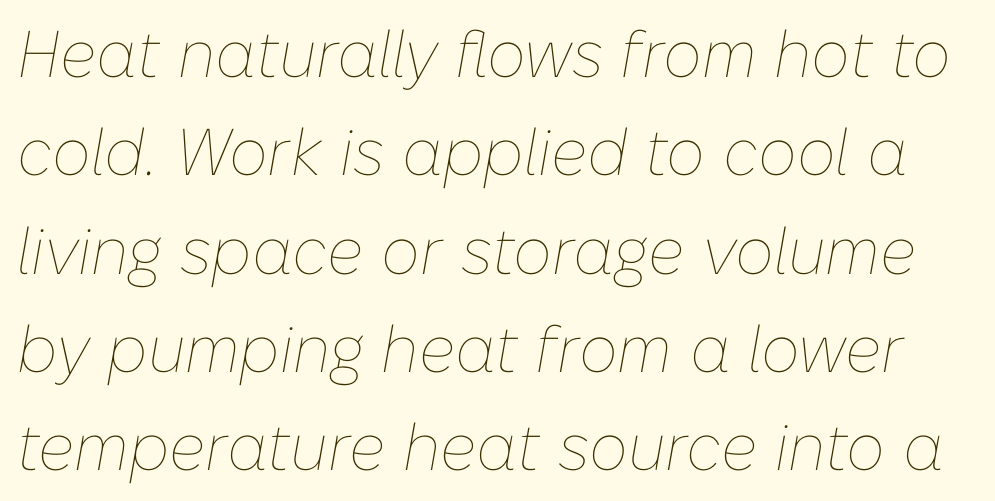
The image shows 66 px thin type, italic (leaning right); set normal line spacing (1.49x), normal letter spacing, not underlined; low stroke contrast and a medium x-height.
